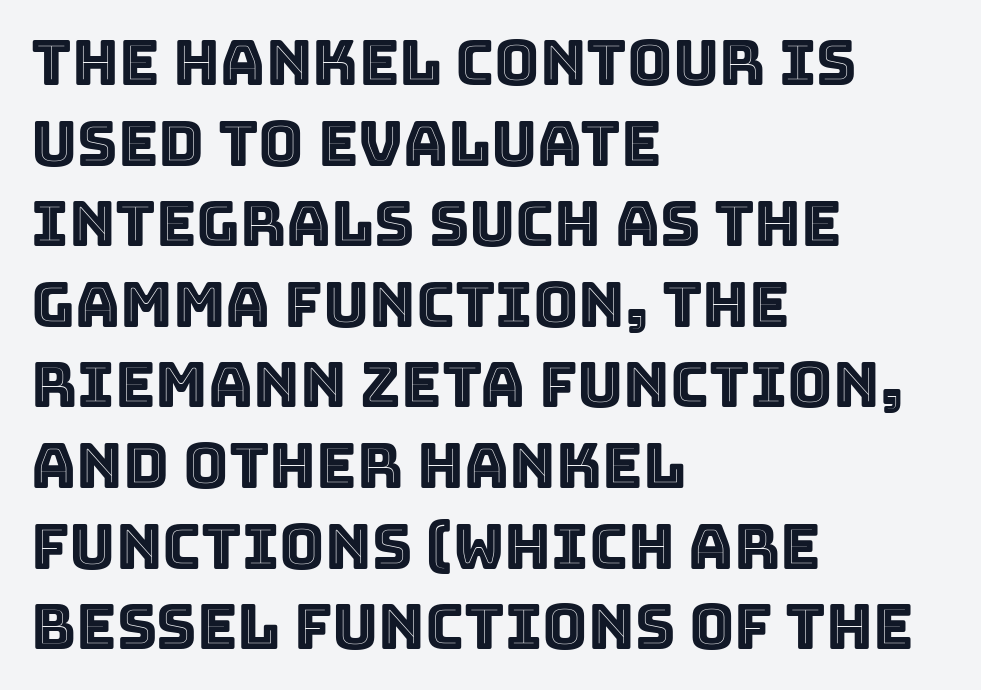
{"italic": "no", "width": "normal", "x_height": "large", "monospaced": "no", "underline": "no", "align": "left", "line_spacing": "normal", "line_spacing_ratio": 1.3, "letter_spacing": "normal", "letter_spacing_em": 0.0, "glyph_px": 62}
